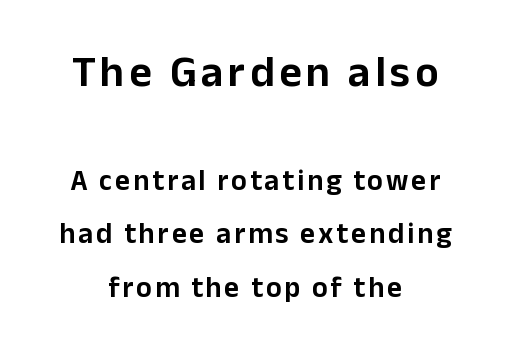
{"serif": "no", "italic": "no", "width": "normal", "stroke_contrast": "low", "x_height": "medium", "monospaced": "no", "underline": "no", "align": "center", "line_spacing_ratio": 1.85, "larger_block": "first", "size_ratio": 1.52, "glyph_px": 44}
